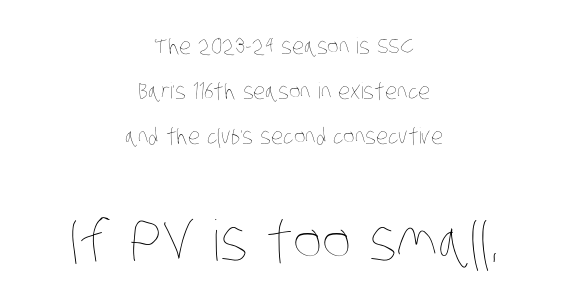
{"bold": "no", "weight": "thin", "width": "condensed", "stroke_contrast": "low", "x_height": "large", "monospaced": "no", "underline": "no", "align": "center", "line_spacing": "loose", "line_spacing_ratio": 2.04, "letter_spacing": "normal", "letter_spacing_em": 0.0, "larger_block": "second", "size_ratio": 2.55, "glyph_px": 56}
